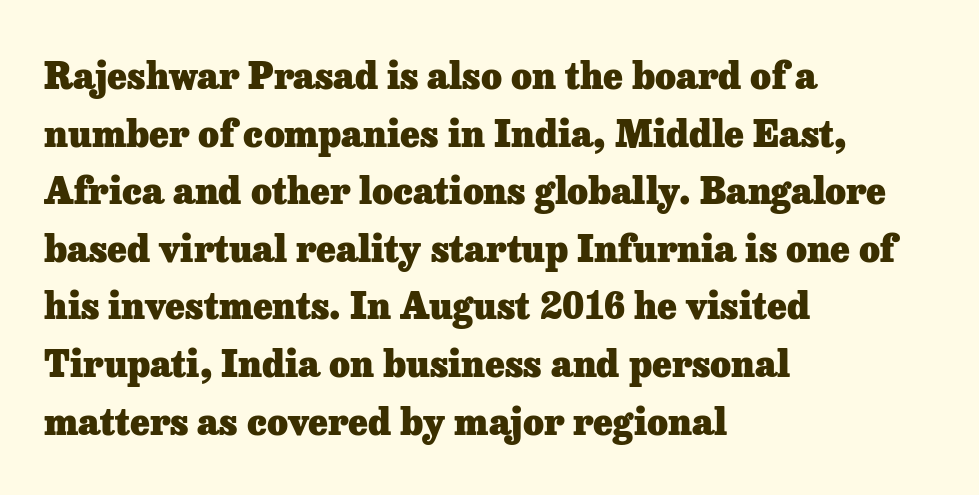
This is serif lettering, the kind often seen in printed books. What's the leading like? Ordinary, nothing unusual. Is there any slant? The stems are plumb. You could not count columns in this text — the font is proportionally spaced. Teacher's note: observe the even left margin — that is flush-left alignment. The words here are not underlined.
